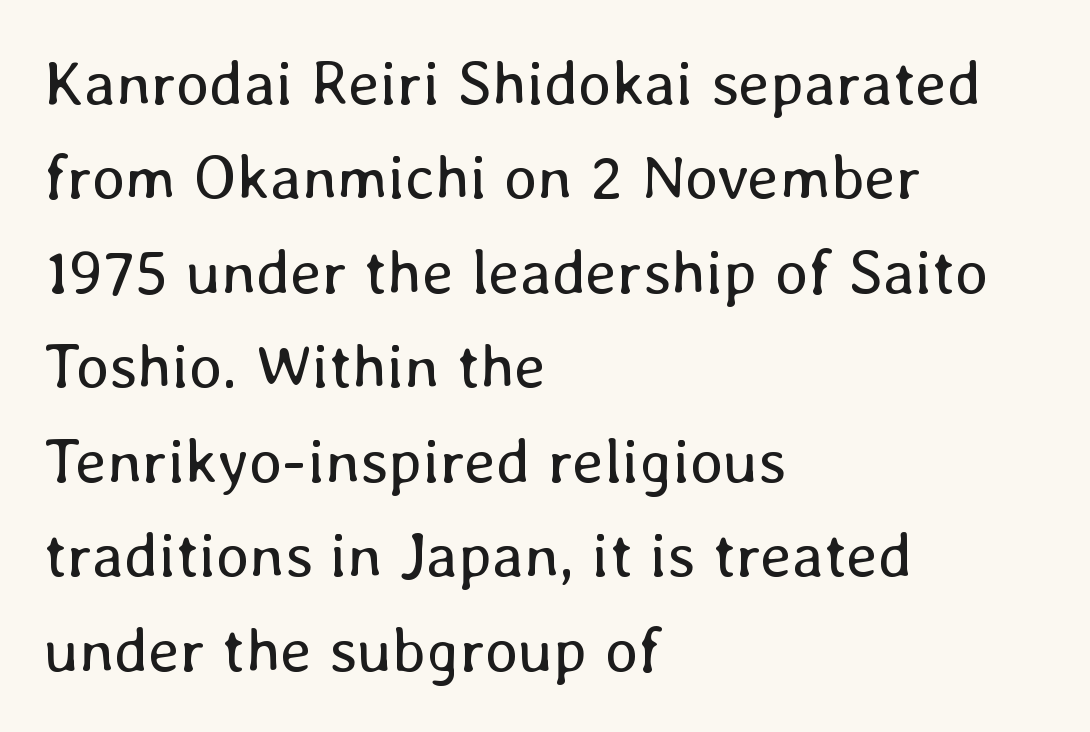
Is the block centered? No — it sits flush against the left margin. Stroke mass is kept to a normal reading level or below. One glance says typical: line gaps are just what's usual. This sample uses plain, unmodified letter spacing.
